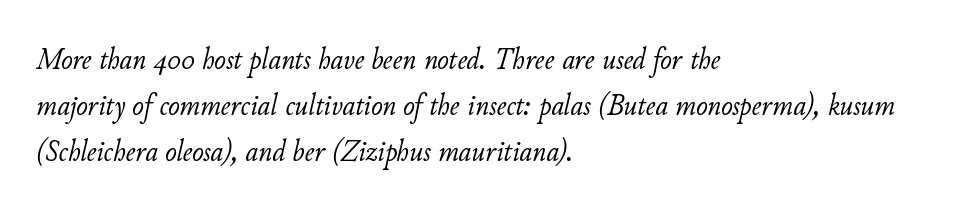
Q: Is the text bold? A: No.
Q: Is the text italic (slanted)? A: Yes, it leans right by about 11 degrees.
Q: Is the text underlined? A: No.
Q: How is the paragraph aligned? A: Left-aligned.
Q: Is the spacing between letters normal or unusually wide? A: Normal.
Q: Is the spacing between lines tight, normal or loose? A: Normal.
Q: Width (condensed, normal, or wide)? A: Normal.
Q: Stroke contrast? A: Low.
Q: x-height? A: Small.
Q: Monospaced? A: No.
